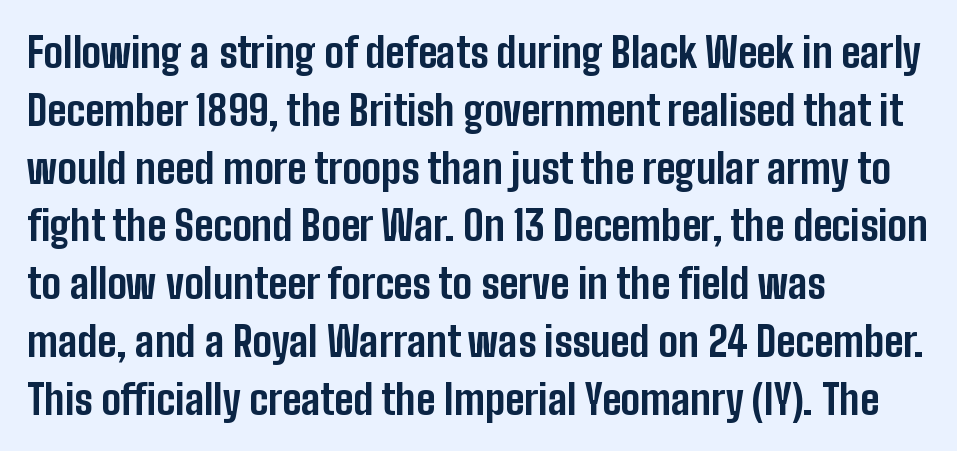
Q: Is the text bold? A: Yes.
Q: Is the text italic (slanted)? A: No, it is upright.
Q: Is the typeface a serif or a sans-serif typeface? A: Sans-serif.
Q: Is the text underlined? A: No.
Q: How is the paragraph aligned? A: Left-aligned.
Q: Is the spacing between letters normal or unusually wide? A: Normal.
Q: Is the spacing between lines tight, normal or loose? A: Normal.
Q: Width (condensed, normal, or wide)? A: Condensed.
Q: Stroke contrast? A: Low.
Q: x-height? A: Medium.
Q: Monospaced? A: No.
